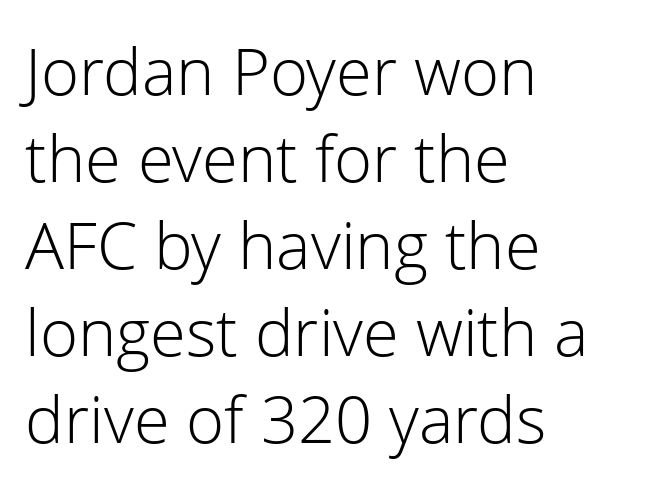
{"serif": "no", "italic": "no", "bold": "no", "weight": "light", "width": "normal", "stroke_contrast": "low", "x_height": "medium", "monospaced": "no", "underline": "no", "align": "left", "line_spacing": "normal", "line_spacing_ratio": 1.34, "letter_spacing": "normal", "letter_spacing_em": 0.0, "glyph_px": 65}
